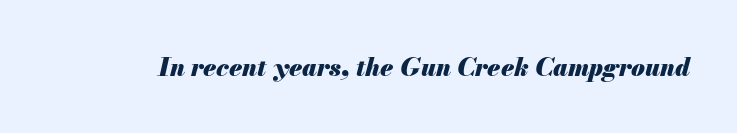
{"italic": "yes", "lean": "right", "slant_degrees": 13, "bold": "yes", "underline": "no", "letter_spacing": "normal", "letter_spacing_em": 0.0, "glyph_px": 25}
